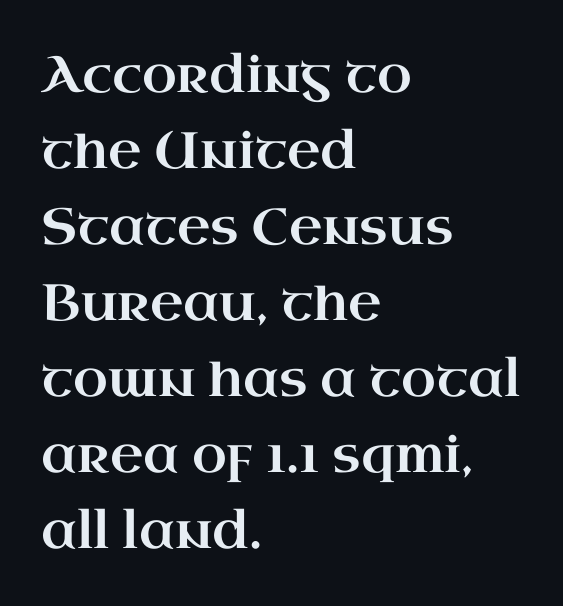
Observe the serifs anchoring each vertical stroke in this sample. Upright lettering throughout. Vertical spacing — default. Leftover space on each line is placed entirely after the last word. Varying glyph widths throughout — classic text-font behaviour.
